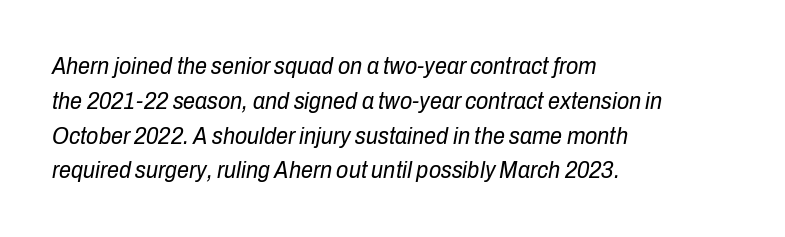
The image shows 24 px text type, italic (leaning right); set left-aligned, normal line spacing (1.45x), normal letter spacing, not underlined.
